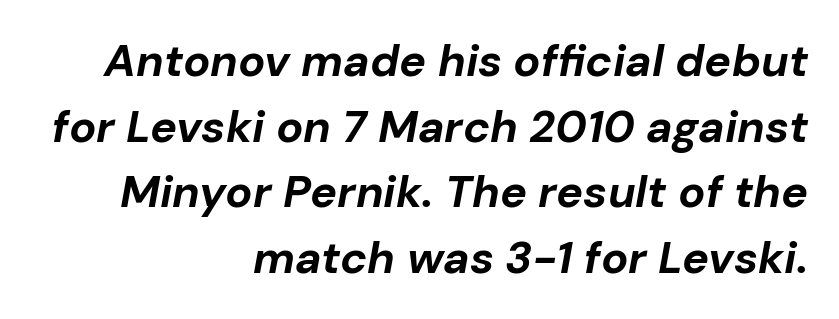
The characters look thick and weighty, a clear bold. Varying glyph widths throughout — classic text-font behaviour. The vertical gap from one line to the next is medium. Bare-footed words on every line. The letters sit at their default tracking, neither squeezed nor spread.
